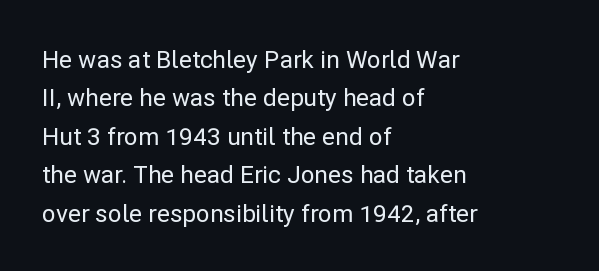
Q: Is the text italic (slanted)? A: No, it is upright.
Q: Is the text underlined? A: No.
Q: How is the paragraph aligned? A: Left-aligned.
Q: Is the spacing between letters normal or unusually wide? A: Normal.
Q: Is the spacing between lines tight, normal or loose? A: Normal.
